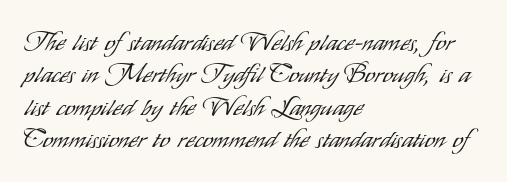
Q: Is the text bold? A: No.
Q: Is the text italic (slanted)? A: Yes.
Q: Is the text underlined? A: No.
Q: How is the paragraph aligned? A: Left-aligned.
Q: Is the spacing between letters normal or unusually wide? A: Normal.
Q: Is the spacing between lines tight, normal or loose? A: Normal.
